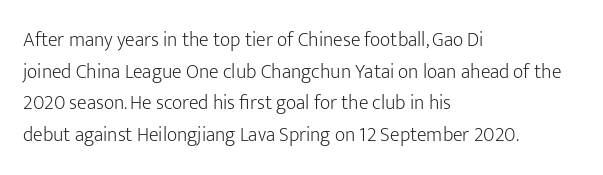
Teacher's note: observe the even left margin — that is flush-left alignment. The passage shown is not underscored anywhere. The rendering uses a moderate line-height, typical for paragraphs. Ascenders rise straight up at ninety degrees. Nobody touched the tracking dial on this one.
